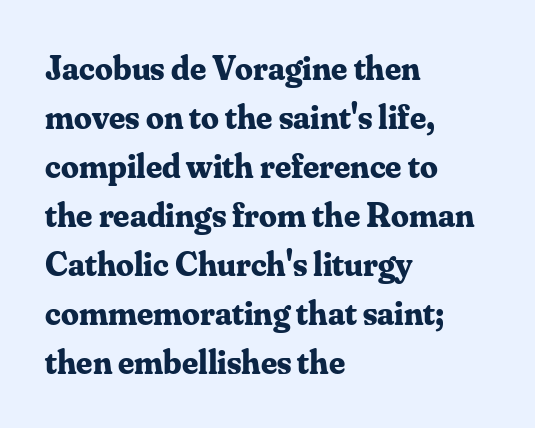
Q: Is the text bold? A: Yes.
Q: Is the text italic (slanted)? A: No, it is upright.
Q: Is the typeface a serif or a sans-serif typeface? A: Serif.
Q: Is the text underlined? A: No.
Q: How is the paragraph aligned? A: Left-aligned.
Q: Is the spacing between letters normal or unusually wide? A: Normal.
Q: Is the spacing between lines tight, normal or loose? A: Normal.
Q: Width (condensed, normal, or wide)? A: Normal.
Q: Stroke contrast? A: Medium.
Q: x-height? A: Small.
Q: Monospaced? A: No.
